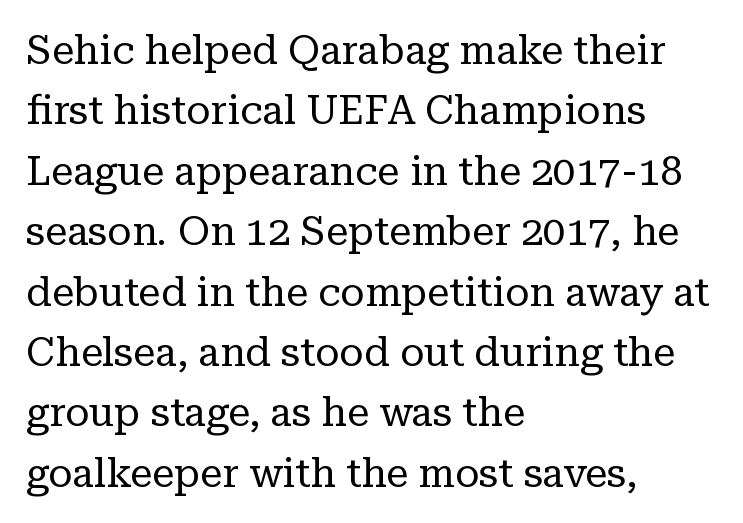
The image shows 40 px regular-weight serif type, upright; set left-aligned, normal line spacing (1.51x), normal letter spacing, not underlined; low stroke contrast and a medium x-height.
